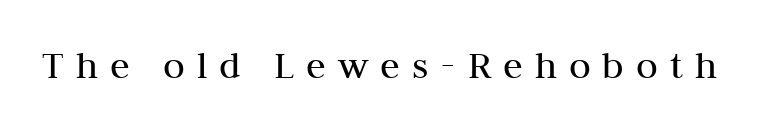
The image shows 40 px regular-weight serif type, upright; set unusually wide letter spacing (+0.3 em), not underlined; medium stroke contrast and a medium x-height.
